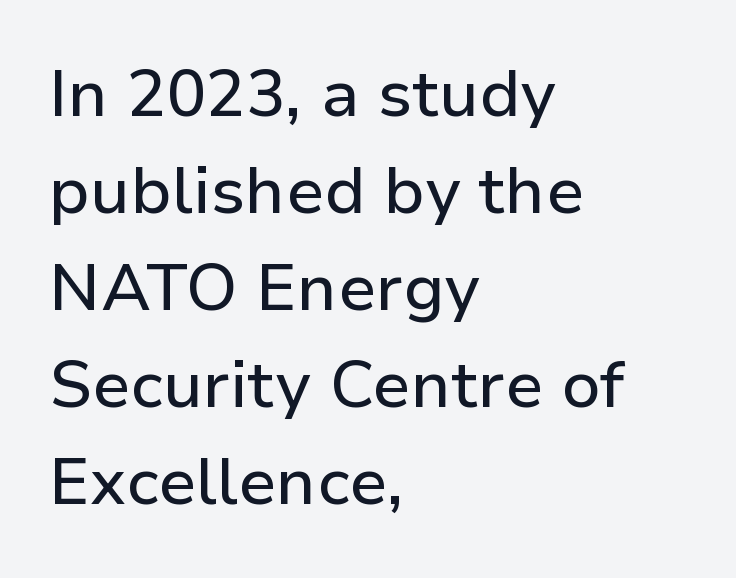
The horizontal fit of the characters is conventional and even. Horizontal bands of white between lines are of average thickness. Compared with a centered layout, this one pins lines to the left instead. I'd call this a sans setting — the letters go barefoot. Proportional: the letters do not fall into vertical columns. The letters stand straight up with perfectly vertical stems.
